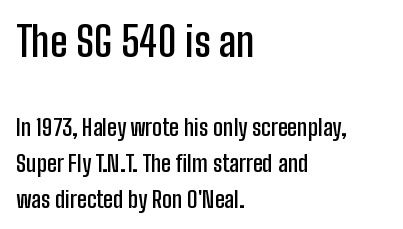
{"serif": "no", "italic": "no", "bold": "semi", "weight": "semibold", "width": "condensed", "stroke_contrast": "low", "x_height": "medium", "monospaced": "no", "underline": "no", "align": "left", "line_spacing": "normal", "line_spacing_ratio": 1.56, "letter_spacing": "normal", "letter_spacing_em": 0.0, "larger_block": "first", "size_ratio": 1.78, "glyph_px": 41}
